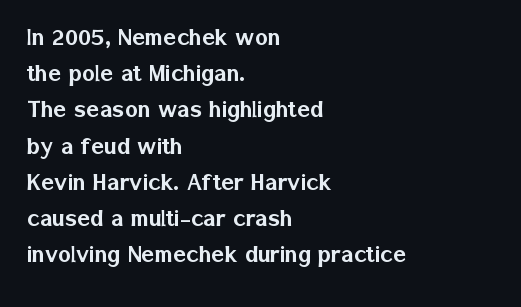
Q: Is the text italic (slanted)? A: No, it is upright.
Q: Is the text underlined? A: No.
Q: How is the paragraph aligned? A: Left-aligned.
Q: Is the spacing between letters normal or unusually wide? A: Normal.
Q: Is the spacing between lines tight, normal or loose? A: Normal.
